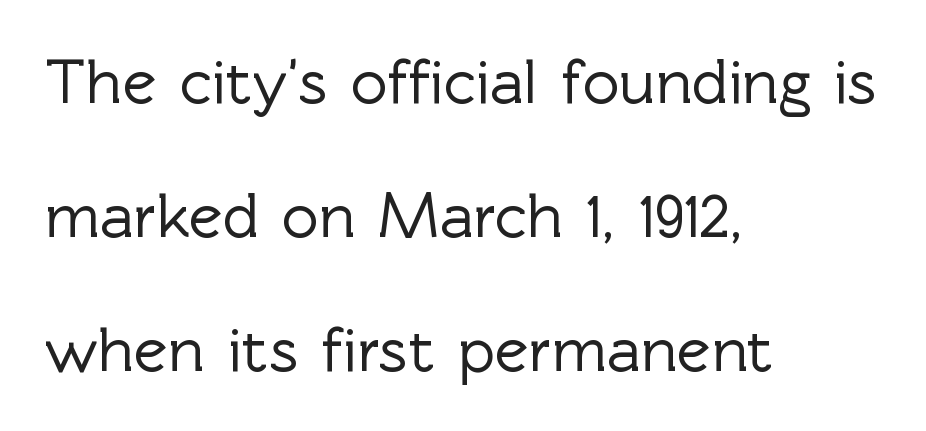
Q: Is the text italic (slanted)? A: No, it is upright.
Q: Is the typeface a serif or a sans-serif typeface? A: Sans-serif.
Q: Is the text underlined? A: No.
Q: How is the paragraph aligned? A: Left-aligned.
Q: Is the spacing between letters normal or unusually wide? A: Normal.
Q: Is the spacing between lines tight, normal or loose? A: Loose.
Q: Width (condensed, normal, or wide)? A: Normal.
Q: x-height? A: Medium.
Q: Monospaced? A: No.
